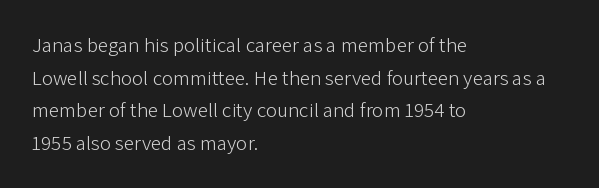
{"italic": "no", "bold": "no", "underline": "no", "align": "left", "line_spacing": "normal", "line_spacing_ratio": 1.55, "letter_spacing": "normal", "letter_spacing_em": 0.0, "glyph_px": 21}
